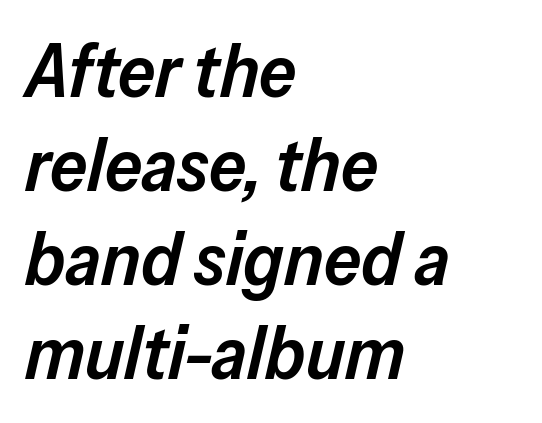
{"italic": "yes", "lean": "right", "slant_degrees": 13, "bold": "semi", "weight": "semibold", "width": "normal", "stroke_contrast": "low", "x_height": "medium", "monospaced": "no", "underline": "no", "align": "left", "line_spacing": "normal", "line_spacing_ratio": 1.27, "letter_spacing": "normal", "letter_spacing_em": 0.0, "glyph_px": 74}
